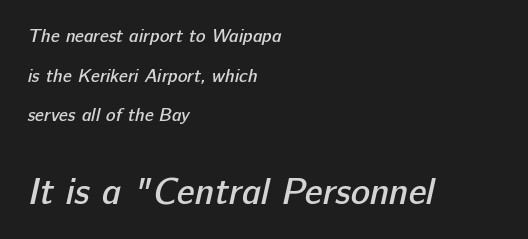
Q: Is the text bold? A: Semi-bold.
Q: Is the typeface a serif or a sans-serif typeface? A: Sans-serif.
Q: Is the text underlined? A: No.
Q: How is the paragraph aligned? A: Left-aligned.
Q: Is the spacing between letters normal or unusually wide? A: Normal.
Q: Is the spacing between lines tight, normal or loose? A: Loose.
Q: Which block of text is set in a larger size, the first (top) or the second (bottom)? A: The second (bottom) one.
Q: Width (condensed, normal, or wide)? A: Normal.
Q: Stroke contrast? A: Low.
Q: x-height? A: Medium.
Q: Monospaced? A: No.
